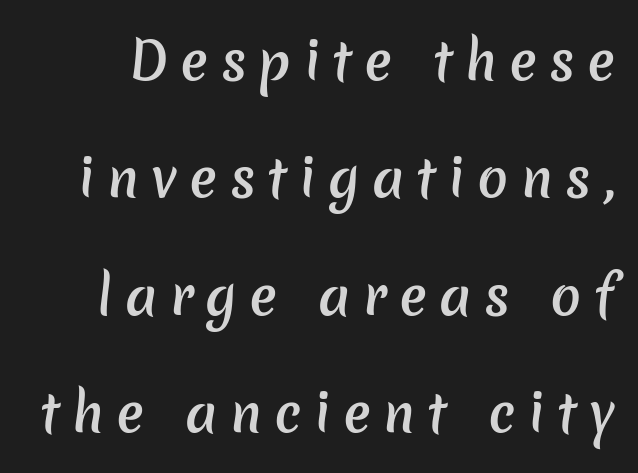
Q: Is the text bold? A: Semi-bold.
Q: Is the typeface a serif or a sans-serif typeface? A: Sans-serif.
Q: Is the text underlined? A: No.
Q: Is the spacing between letters normal or unusually wide? A: Unusually wide.
Q: Is the spacing between lines tight, normal or loose? A: Loose.
Q: Width (condensed, normal, or wide)? A: Normal.
Q: Stroke contrast? A: Low.
Q: x-height? A: Medium.
Q: Monospaced? A: No.
